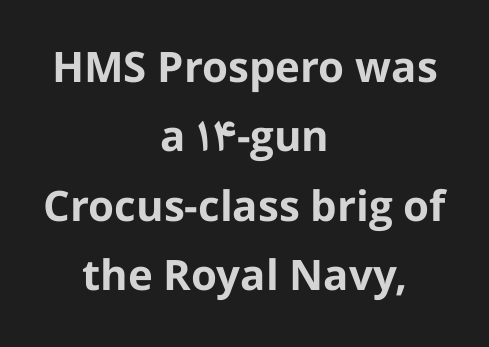
Q: Is the text bold? A: Yes.
Q: Is the text italic (slanted)? A: No, it is upright.
Q: Is the typeface a serif or a sans-serif typeface? A: Sans-serif.
Q: Is the text underlined? A: No.
Q: How is the paragraph aligned? A: Centered.
Q: Is the spacing between letters normal or unusually wide? A: Normal.
Q: Is the spacing between lines tight, normal or loose? A: Normal.
Q: Width (condensed, normal, or wide)? A: Normal.
Q: Stroke contrast? A: Low.
Q: x-height? A: Medium.
Q: Monospaced? A: No.
